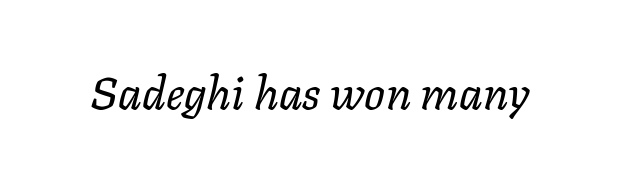
{"italic": "yes", "lean": "right", "slant_degrees": 11, "bold": "no", "weight": "regular", "width": "normal", "stroke_contrast": "low", "x_height": "medium", "monospaced": "no", "underline": "no", "letter_spacing": "normal", "letter_spacing_em": 0.0, "glyph_px": 46}
